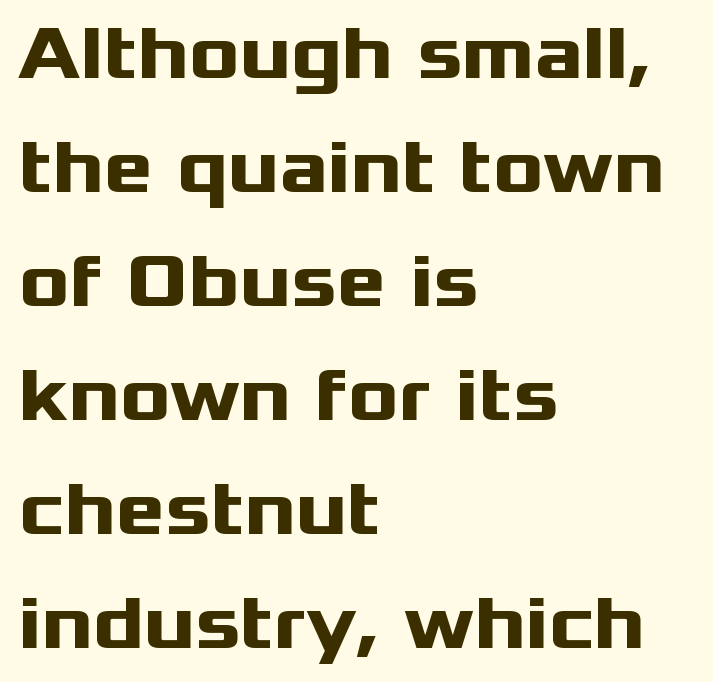
The image shows 75 px heavy, wide sans-serif type, upright; set left-aligned, normal line spacing (1.52x), normal letter spacing, not underlined; medium stroke contrast and a medium x-height.
